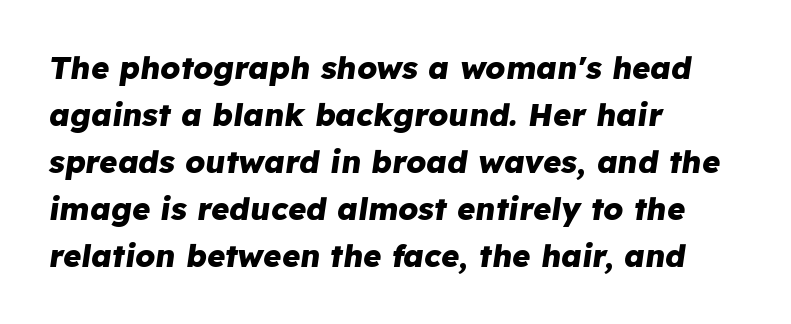
Q: Is the text bold? A: Yes.
Q: Is the text italic (slanted)? A: Yes, it leans right by about 8 degrees.
Q: Is the text underlined? A: No.
Q: How is the paragraph aligned? A: Left-aligned.
Q: Is the spacing between letters normal or unusually wide? A: Normal.
Q: Is the spacing between lines tight, normal or loose? A: Normal.
Q: Width (condensed, normal, or wide)? A: Normal.
Q: Stroke contrast? A: Low.
Q: x-height? A: Medium.
Q: Monospaced? A: No.
